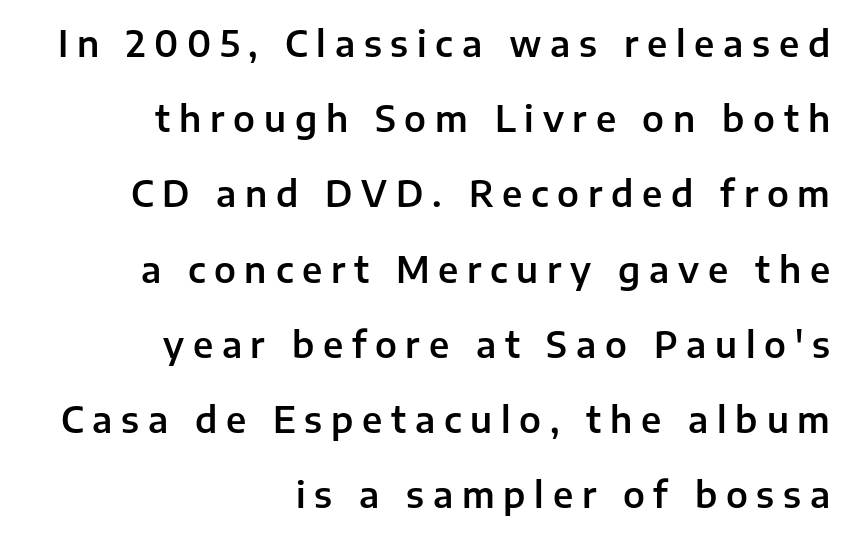
No feet cap the strokes, marking this as sans-serif type. If you drew a ruler down the right edge, every line would touch it. Unmarked baselines from the first word to the last. Someone cranked the tracking dial way up on this one. Interline gaps are noticeably wide in this sample.
